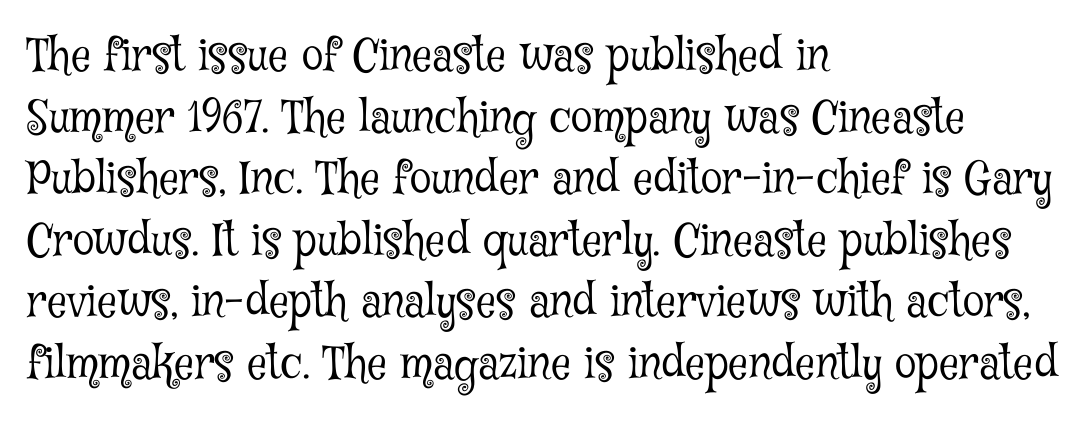
Honestly, there is no underline to notice here at all. Yep, those are serifs on the letters. The text block is weighted toward the left margin, trailing off unevenly rightward. Here the glyphs are tracked normally, forming tight word shapes. The vertical gap from one line to the next is medium.
